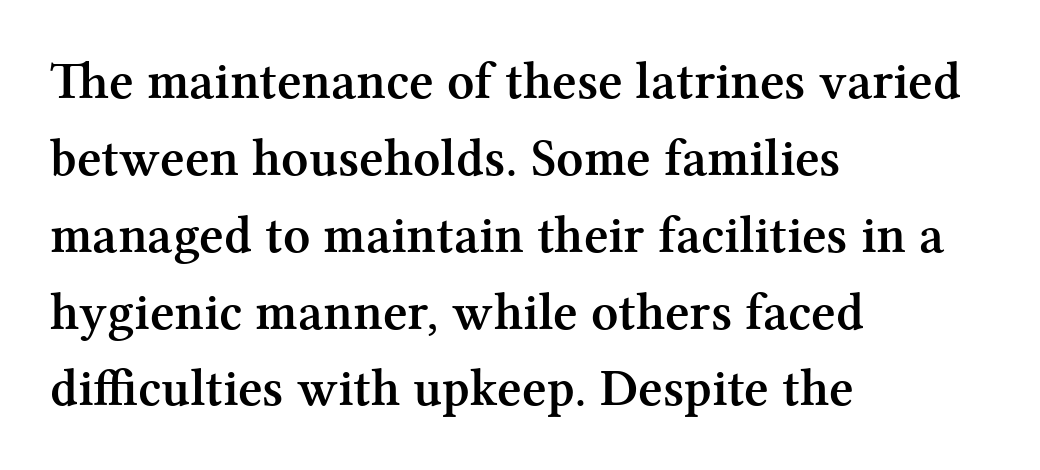
{"serif": "yes", "italic": "no", "bold": "yes", "weight": "semibold", "width": "normal", "stroke_contrast": "medium", "x_height": "medium", "monospaced": "no", "underline": "no", "align": "left", "line_spacing": "normal", "line_spacing_ratio": 1.45, "letter_spacing": "normal", "letter_spacing_em": 0.0, "glyph_px": 53}
